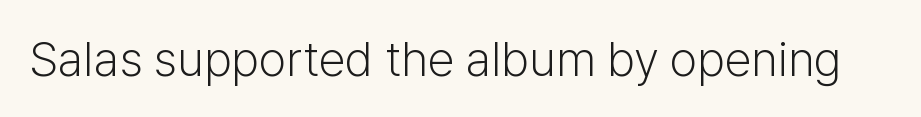
{"serif": "no", "italic": "no", "bold": "no", "weight": "light", "width": "normal", "stroke_contrast": "low", "x_height": "medium", "monospaced": "no", "underline": "no", "letter_spacing": "normal", "letter_spacing_em": 0.0, "glyph_px": 49}
